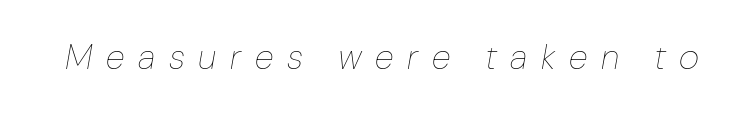
Think of a printed novel: that variable character pitch is what you see here. Compared with typical body copy, the letter spacing here is much looser. The face used here has a pronounced slope to its letters. Counters stay open thanks to moderate or lighter strokes.
